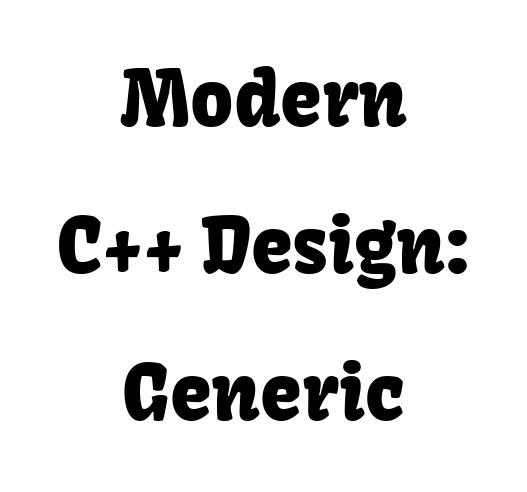
Honestly, the rows look like they've been pulled way apart. The gap between lines stays unmarked. The typesetter chose a symmetrical, centered arrangement here. Looks like regular typesetting: each glyph gets only the width it needs. The letters stand straight up with perfectly vertical stems.
